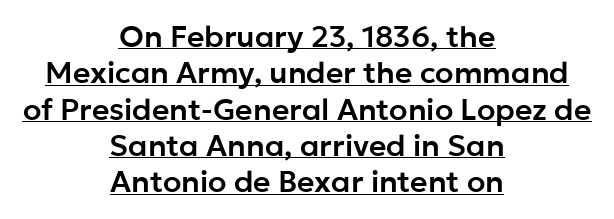
Short and long lines alike share a common midpoint. The lettering stays uniformly vertical, giving the passage a roman look. This sample carries an underscore along the baseline area. Nobody touched the tracking dial on this one. The designer went with a sans here, leaving each stem footless.
